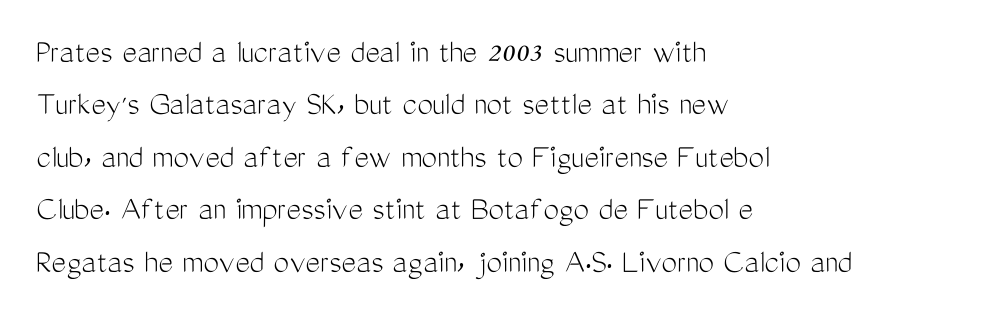
The image shows 35 px light, condensed sans-serif type, upright; set left-aligned, normal line spacing (1.5x), normal letter spacing, not underlined; medium stroke contrast and a medium x-height.
